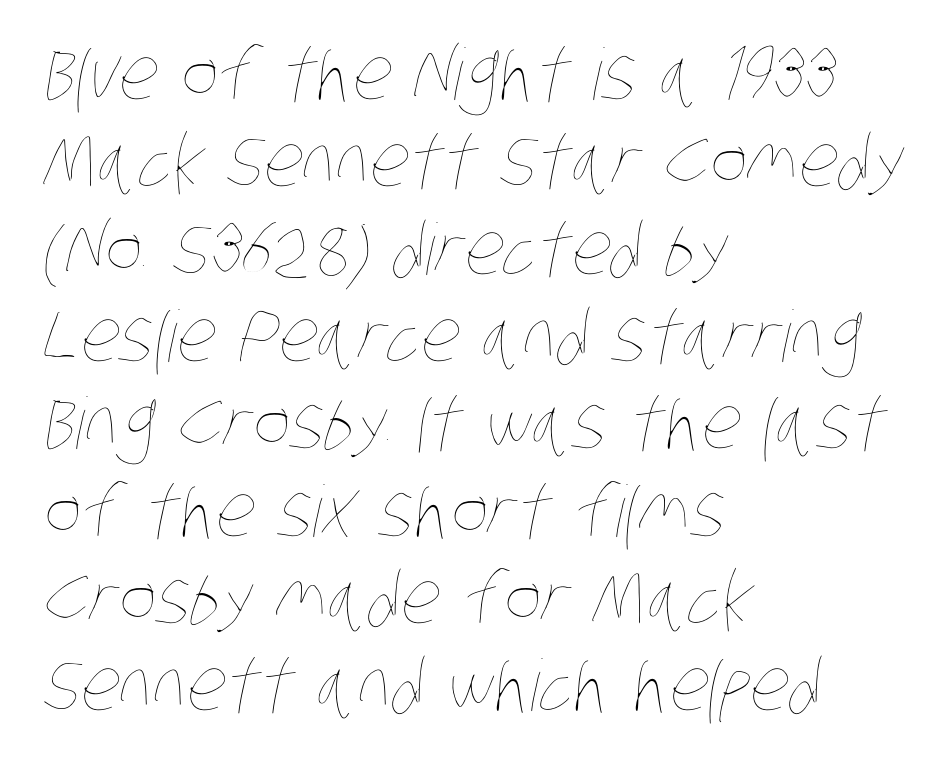
Q: Is the text bold? A: No.
Q: Is the text underlined? A: No.
Q: How is the paragraph aligned? A: Left-aligned.
Q: Is the spacing between letters normal or unusually wide? A: Normal.
Q: Width (condensed, normal, or wide)? A: Condensed.
Q: Stroke contrast? A: Low.
Q: x-height? A: Large.
Q: Monospaced? A: No.
